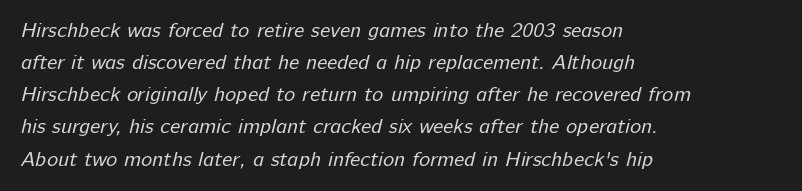
Q: Is the text bold? A: No.
Q: Is the text underlined? A: No.
Q: How is the paragraph aligned? A: Left-aligned.
Q: Is the spacing between letters normal or unusually wide? A: Normal.
Q: Is the spacing between lines tight, normal or loose? A: Normal.
